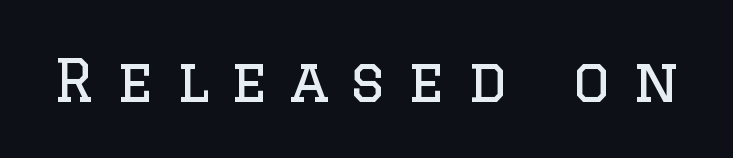
The image shows 59 px regular-weight serif type, upright; set unusually wide letter spacing (+0.37 em), not underlined; low stroke contrast and a large x-height.
